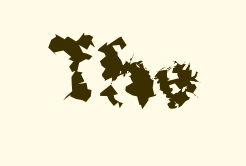
{"serif": "no", "italic": "no", "bold": "yes", "weight": "bold", "width": "normal", "stroke_contrast": "medium", "x_height": "medium", "monospaced": "no", "underline": "no", "letter_spacing": "normal", "letter_spacing_em": 0.0, "glyph_px": 75}
